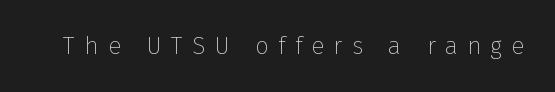
The image shows 24 px text type, upright; set unusually wide letter spacing (+0.39 em), not underlined.
